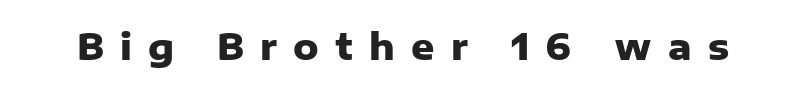
You can tell it's not italic because the verticals are truly vertical. Heavy-handed strokes throughout: this text is bold. The characters display no serif detailing; their extremities are plain. No word sits above an underline. The face used here is proportionally spaced, like ordinary book or web type. Words appear elongated and porous because spacing is wide.
